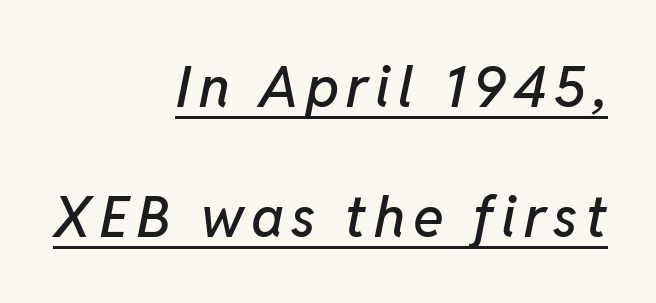
Layout note: lines flush right. Students, observe the line beneath the letters — that is underlining. Does the leading feel generous? Absolutely, it's lavish. Do the characters align in a grid? No, the font is proportional. Italic? Definitely — the glyphs are oblique.
